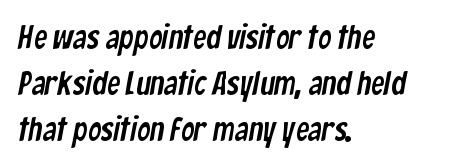
Q: Is the typeface a serif or a sans-serif typeface? A: Sans-serif.
Q: Is the text underlined? A: No.
Q: How is the paragraph aligned? A: Left-aligned.
Q: Is the spacing between letters normal or unusually wide? A: Normal.
Q: Is the spacing between lines tight, normal or loose? A: Normal.
Q: Width (condensed, normal, or wide)? A: Condensed.
Q: Stroke contrast? A: Low.
Q: x-height? A: Medium.
Q: Monospaced? A: No.
